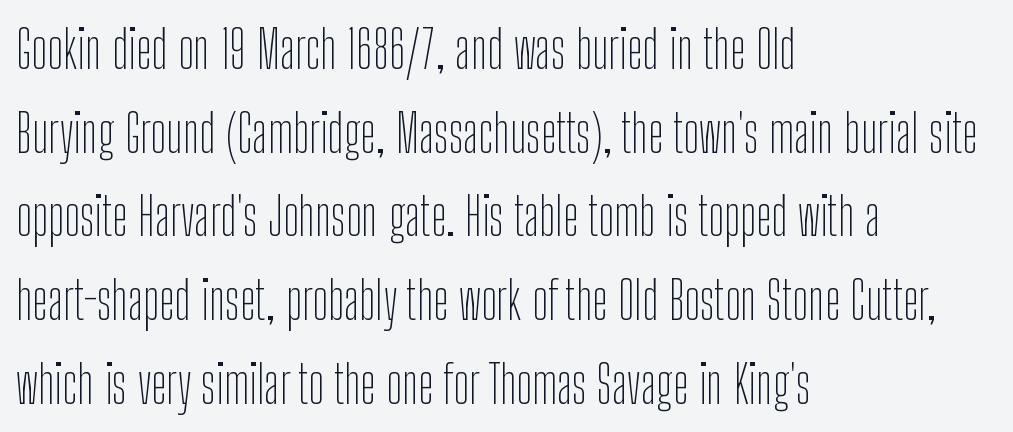
{"serif": "no", "italic": "no", "bold": "no", "weight": "thin", "width": "condensed", "stroke_contrast": "low", "x_height": "medium", "monospaced": "no", "underline": "no", "align": "left", "line_spacing": "normal", "line_spacing_ratio": 1.58, "letter_spacing": "normal", "letter_spacing_em": 0.0, "glyph_px": 53}
